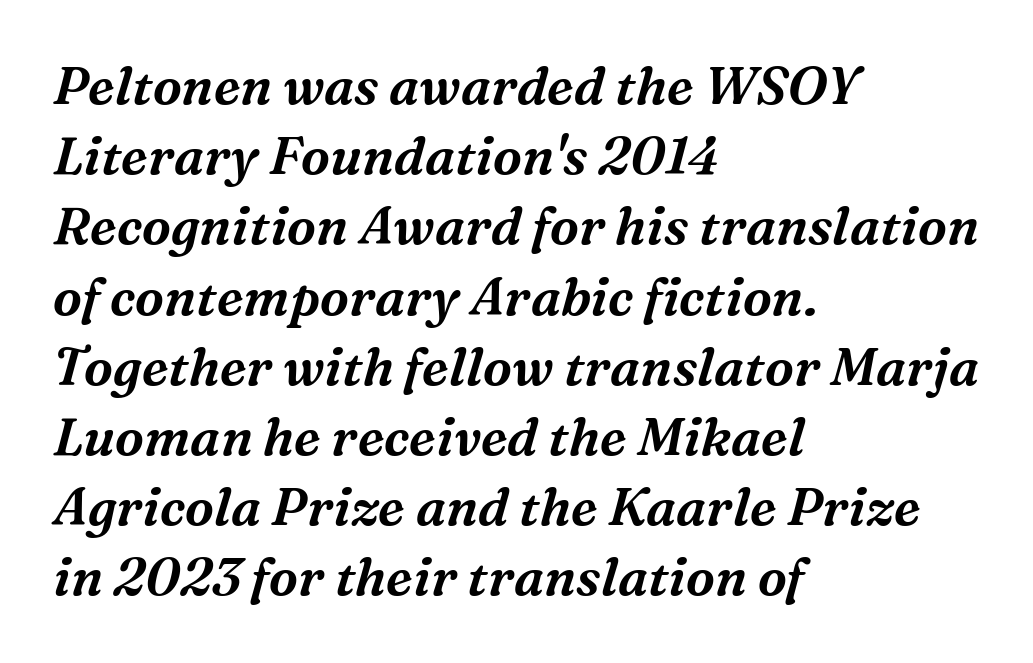
The image shows 52 px serif type, italic (leaning right); set left-aligned, normal line spacing (1.35x), normal letter spacing, not underlined; medium stroke contrast and a medium x-height.
